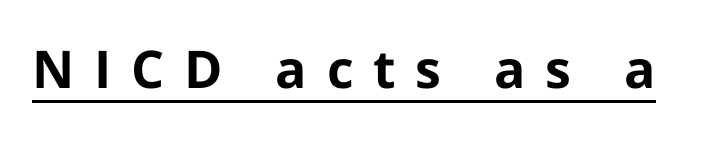
{"serif": "no", "italic": "no", "bold": "yes", "weight": "bold", "width": "normal", "stroke_contrast": "low", "x_height": "medium", "monospaced": "no", "underline": "yes", "letter_spacing": "wide", "letter_spacing_em": 0.38, "glyph_px": 52}
